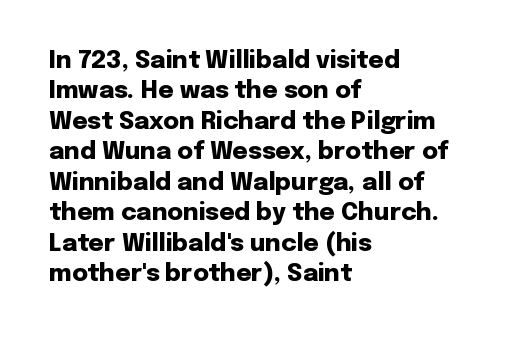
{"italic": "no", "bold": "yes", "underline": "no", "align": "left", "line_spacing": "normal", "line_spacing_ratio": 1.27, "letter_spacing": "normal", "letter_spacing_em": 0.0, "glyph_px": 24}
